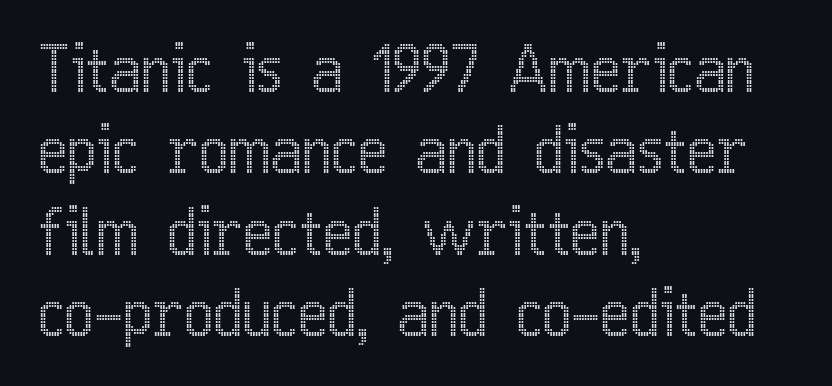
The font's upright variant was chosen for this text. Notice how descenders clear the ascenders below comfortably — that's standard leading. This sample is left-justified, so line endings fall wherever the words run out. A clean baseline with only descenders dipping below it. Is this a fixed-width face? No — the glyphs have proportional, varying widths.
